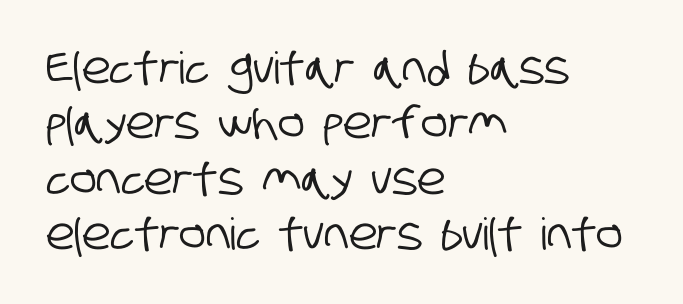
{"serif": "no", "width": "condensed", "stroke_contrast": "low", "x_height": "large", "monospaced": "no", "underline": "no", "align": "left", "line_spacing": "normal", "line_spacing_ratio": 1.26, "letter_spacing": "normal", "letter_spacing_em": 0.0, "glyph_px": 44}
